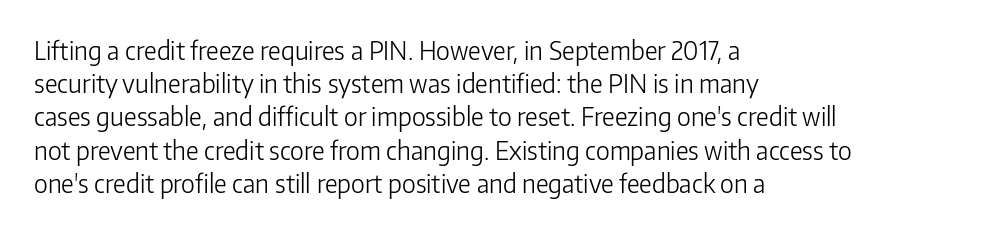
These lines sit exactly where default settings would place them. Decoration check: the copy has no underline. The typeface has the unassuming heft of standard copy or less. Horizontal alignment here is leftward, the default for most running prose.
